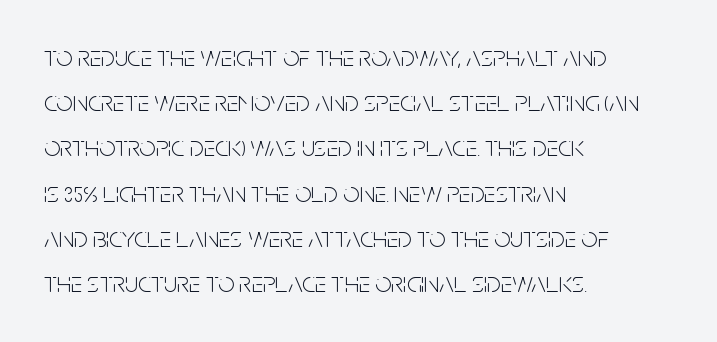
The image shows 29 px light, condensed sans-serif type, upright; set left-aligned, normal line spacing (1.56x), normal letter spacing, not underlined; low stroke contrast and a large x-height.
